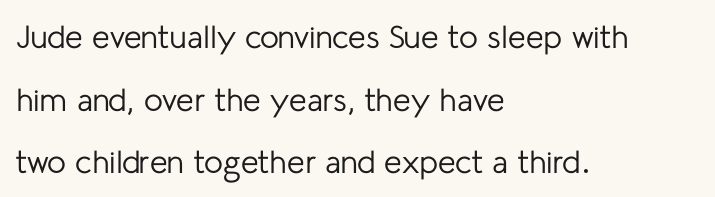
Q: Is the text bold? A: No.
Q: Is the text italic (slanted)? A: No, it is upright.
Q: Is the typeface a serif or a sans-serif typeface? A: Sans-serif.
Q: Is the text underlined? A: No.
Q: How is the paragraph aligned? A: Left-aligned.
Q: Is the spacing between letters normal or unusually wide? A: Normal.
Q: Is the spacing between lines tight, normal or loose? A: Loose.
Q: Width (condensed, normal, or wide)? A: Normal.
Q: Stroke contrast? A: Low.
Q: x-height? A: Medium.
Q: Monospaced? A: No.
